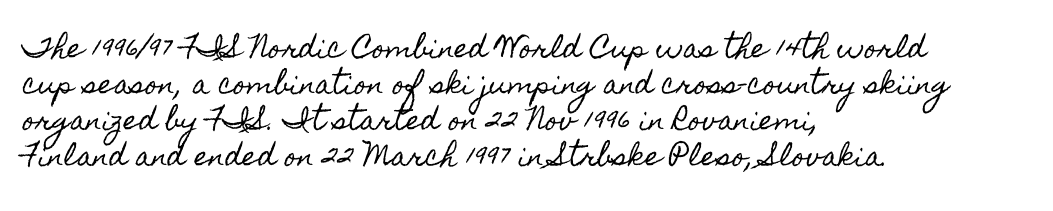
Every row of glyphs begins at an identical x-position on the left. Descenders are the only things crossing below the line. Horizontal bands of white between lines are of average thickness.
